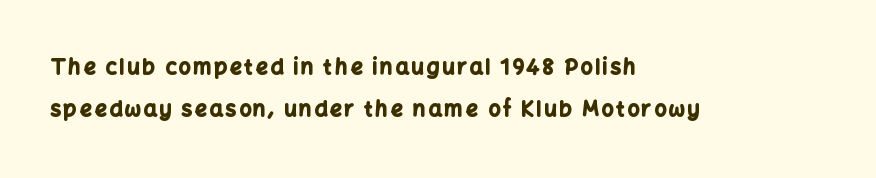
Q: Is the text bold? A: Yes.
Q: Is the text italic (slanted)? A: No, it is upright.
Q: Is the text underlined? A: No.
Q: How is the paragraph aligned? A: Left-aligned.
Q: Is the spacing between lines tight, normal or loose? A: Loose.
